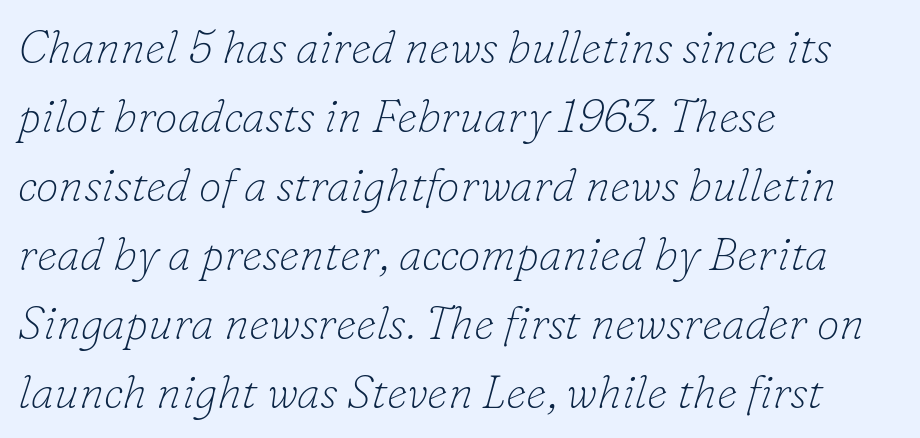
Notice how the stems are inclined rather than vertical — that's the hallmark of italics. Line spacing here is normal. This sample has the flowing, uneven cadence of proportional lettering. The strip under each line holds only bare page. Each letter's strokes conclude with small projecting serifs. The face used here is rendered with its standard letterfit.
